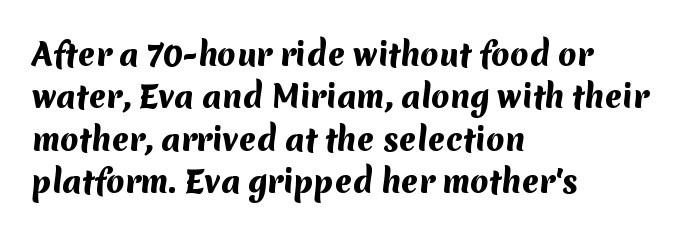
{"serif": "no", "bold": "yes", "weight": "heavy", "width": "normal", "stroke_contrast": "medium", "x_height": "medium", "monospaced": "no", "underline": "no", "align": "left", "line_spacing": "normal", "line_spacing_ratio": 1.41, "letter_spacing": "normal", "letter_spacing_em": 0.0, "glyph_px": 30}
